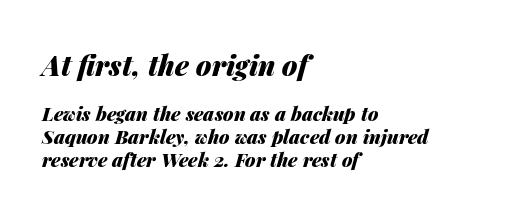
Q: Is the text bold? A: Yes.
Q: Is the text italic (slanted)? A: Yes, it leans right by about 14 degrees.
Q: Is the text underlined? A: No.
Q: How is the paragraph aligned? A: Left-aligned.
Q: Is the spacing between letters normal or unusually wide? A: Normal.
Q: Which block of text is set in a larger size, the first (top) or the second (bottom)? A: The first (top) one.
Q: Width (condensed, normal, or wide)? A: Normal.
Q: Stroke contrast? A: Medium.
Q: x-height? A: Medium.
Q: Monospaced? A: No.
